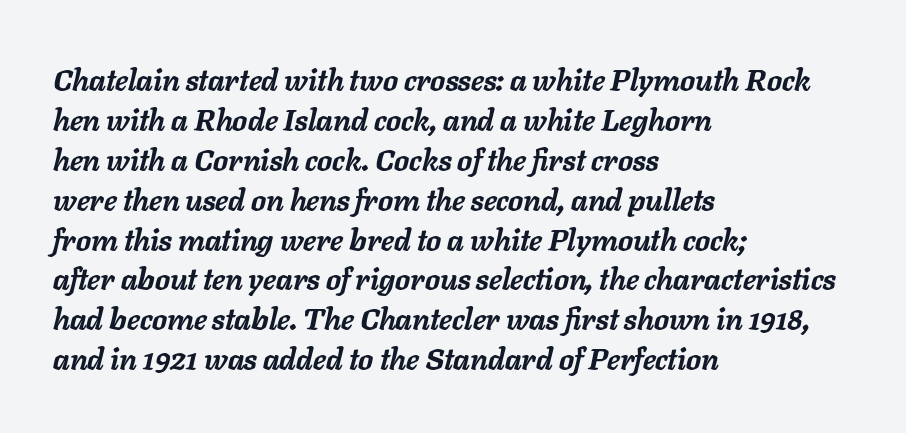
A clean baseline with only descenders dipping below it. Its strokes are broad and dark, the hallmark of bold type. The rendering anchors every line to the left-hand side. This rendering leaves character spacing at its baseline value.
